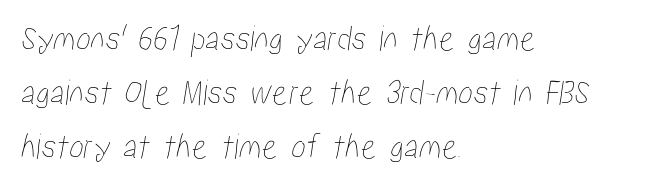
Q: Is the text underlined? A: No.
Q: How is the paragraph aligned? A: Left-aligned.
Q: Is the spacing between letters normal or unusually wide? A: Normal.
Q: Is the spacing between lines tight, normal or loose? A: Normal.
Q: Width (condensed, normal, or wide)? A: Condensed.
Q: Stroke contrast? A: Low.
Q: x-height? A: Medium.
Q: Monospaced? A: No.
